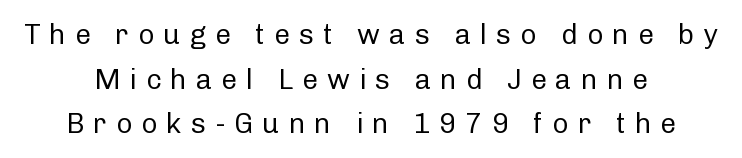
The image shows 28 px regular-weight sans-serif type, upright; set centered, normal line spacing (1.59x), unusually wide letter spacing (+0.32 em), not underlined; low stroke contrast and a medium x-height.
